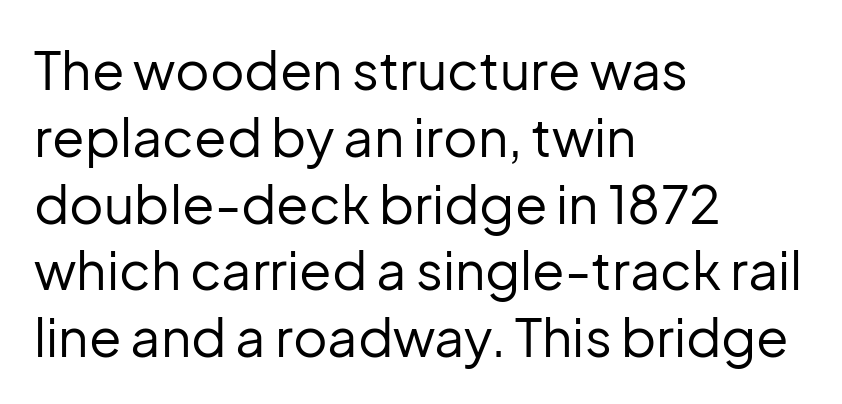
Casual observation: everything's shoved over to the left. Do the letters lean? They stand straight. The face used here is proportionally spaced, like ordinary book or web type. The type is set solid horizontally, with unmodified tracking.
